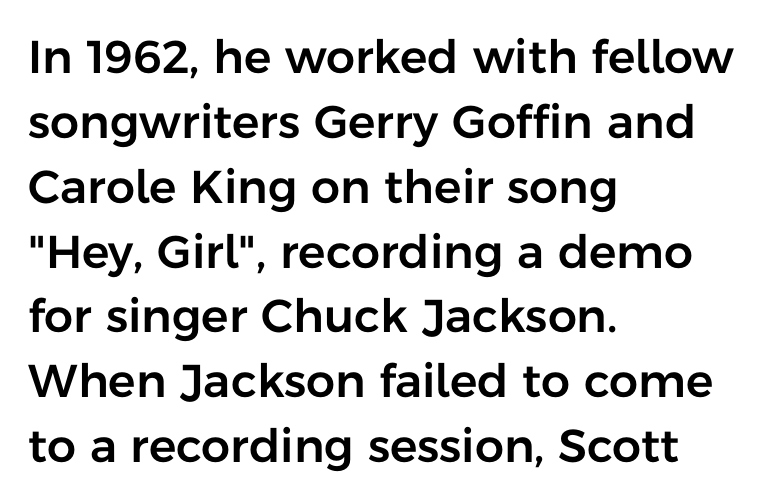
Q: Is the text italic (slanted)? A: No, it is upright.
Q: Is the typeface a serif or a sans-serif typeface? A: Sans-serif.
Q: Is the text underlined? A: No.
Q: How is the paragraph aligned? A: Left-aligned.
Q: Is the spacing between letters normal or unusually wide? A: Normal.
Q: Is the spacing between lines tight, normal or loose? A: Normal.
Q: Width (condensed, normal, or wide)? A: Normal.
Q: Stroke contrast? A: Low.
Q: x-height? A: Medium.
Q: Monospaced? A: No.
